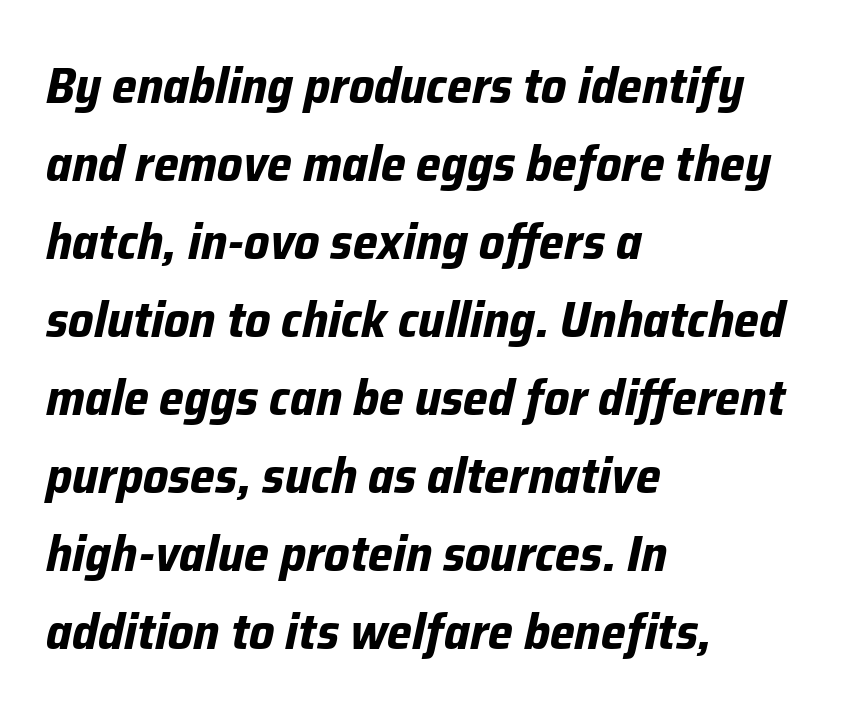
The axis of the letterforms is tilted away from vertical. Horizontally, the lines are justified to the leading edge only. Plain, unruled lines of type. The letters advance in unequal steps, a hallmark of proportional type.
